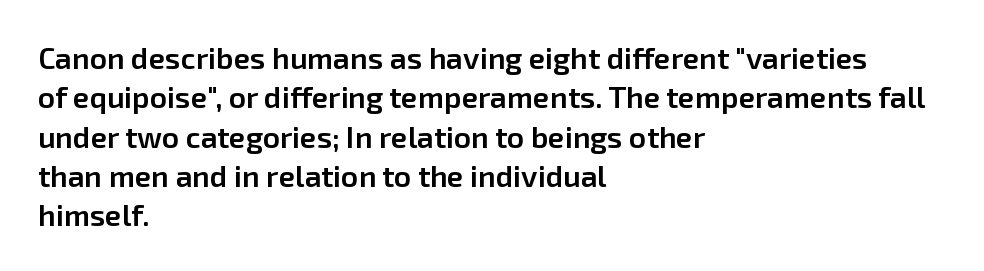
{"serif": "no", "italic": "no", "bold": "semi", "weight": "semibold", "width": "normal", "stroke_contrast": "low", "x_height": "medium", "monospaced": "no", "underline": "no", "align": "left", "line_spacing": "normal", "line_spacing_ratio": 1.31, "letter_spacing": "normal", "letter_spacing_em": 0.0, "glyph_px": 30}
